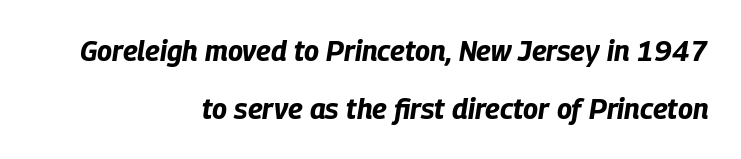
The letters sit at their default tracking, neither squeezed nor spread. The passage shown is typed in a proportional face where columns would drift. An italicized treatment has been applied to the whole sample. Layout note: lines flush right. Rule under the text: the space is simply empty. As a designer I'd log this as weight 700, bold.
